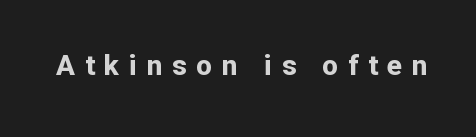
{"serif": "no", "italic": "no", "bold": "yes", "weight": "bold", "width": "normal", "stroke_contrast": "low", "x_height": "medium", "monospaced": "no", "underline": "no", "letter_spacing": "wide", "letter_spacing_em": 0.35, "glyph_px": 28}
